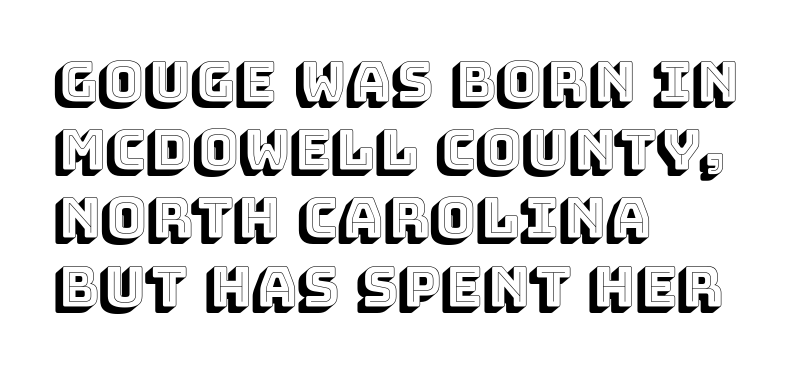
Q: Is the text italic (slanted)? A: No, it is upright.
Q: Is the text underlined? A: No.
Q: How is the paragraph aligned? A: Left-aligned.
Q: Is the spacing between letters normal or unusually wide? A: Normal.
Q: Width (condensed, normal, or wide)? A: Normal.
Q: x-height? A: Large.
Q: Monospaced? A: No.
